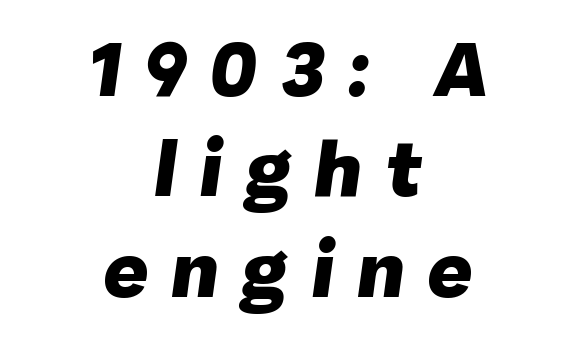
{"italic": "yes", "lean": "right", "slant_degrees": 8, "bold": "yes", "weight": "heavy", "width": "normal", "stroke_contrast": "low", "x_height": "medium", "monospaced": "no", "underline": "no", "align": "center", "line_spacing": "normal", "line_spacing_ratio": 1.27, "letter_spacing": "wide", "letter_spacing_em": 0.28, "glyph_px": 79}
